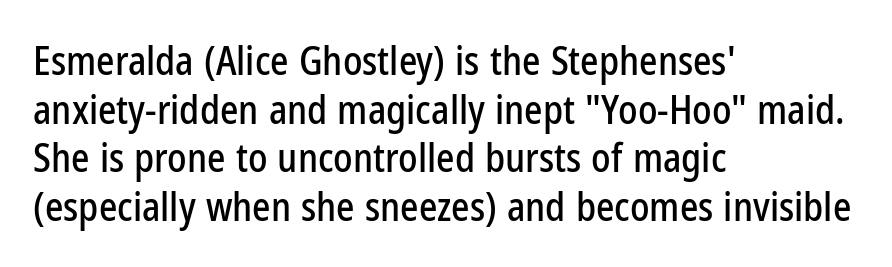
{"serif": "no", "italic": "no", "width": "condensed", "stroke_contrast": "low", "x_height": "medium", "monospaced": "no", "underline": "no", "align": "left", "line_spacing": "normal", "line_spacing_ratio": 1.25, "letter_spacing": "normal", "letter_spacing_em": 0.0, "glyph_px": 39}
